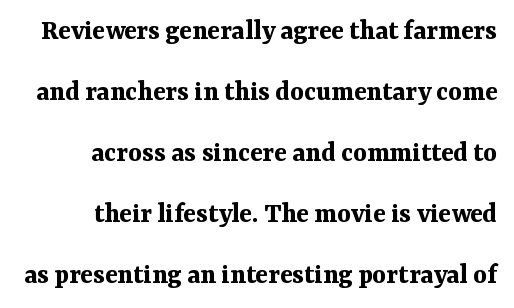
Only glyphs here, with clear space below each row. Look at the bottom of the vertical strokes: they flare into serifs here. The sample has been set heavy, in full bold. A student would call this right alignment; a typographer would say flush right, rag left. Look at the tracking — it's just the regular setting, nothing added.
